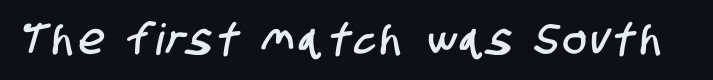
Does the type have serifs? No, each stem ends abruptly. Lines of text with bare space underneath. This sample has the flowing, uneven cadence of proportional lettering.
